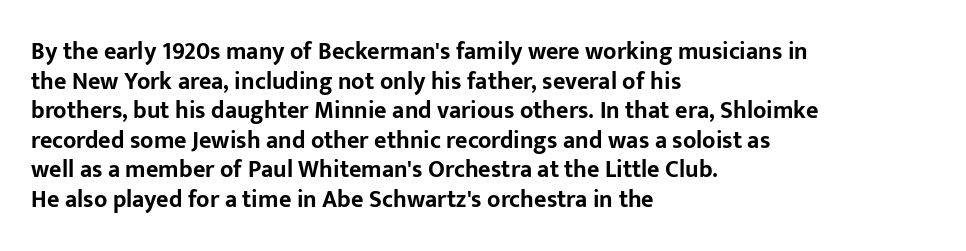
Nobody drew a line under any word here. The lettering stays uniformly vertical, giving the passage a roman look. Each word holds together tightly as a unit, with standard inter-letter gaps. A student would call this left alignment; a typographer would say flush left, rag right. Typographic density is high because the face is bold.
